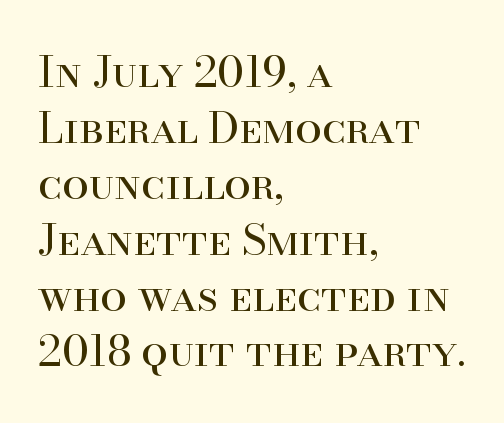
Q: Is the text bold? A: No.
Q: Is the text italic (slanted)? A: No, it is upright.
Q: Is the typeface a serif or a sans-serif typeface? A: Serif.
Q: Is the text underlined? A: No.
Q: How is the paragraph aligned? A: Left-aligned.
Q: Is the spacing between letters normal or unusually wide? A: Normal.
Q: Is the spacing between lines tight, normal or loose? A: Normal.
Q: Width (condensed, normal, or wide)? A: Normal.
Q: Stroke contrast? A: High.
Q: x-height? A: Small.
Q: Monospaced? A: No.
